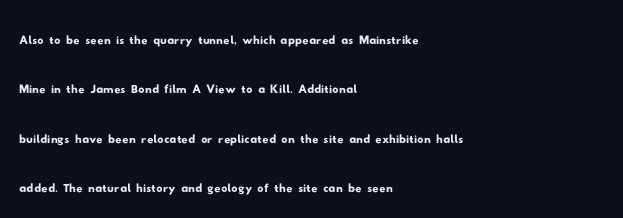
{"serif": "no", "width": "wide", "stroke_contrast": "low", "x_height": "small", "monospaced": "no", "underline": "no", "align": "left", "line_spacing": "normal", "line_spacing_ratio": 1.59, "letter_spacing": "normal", "letter_spacing_em": 0.0, "glyph_px": 31}
